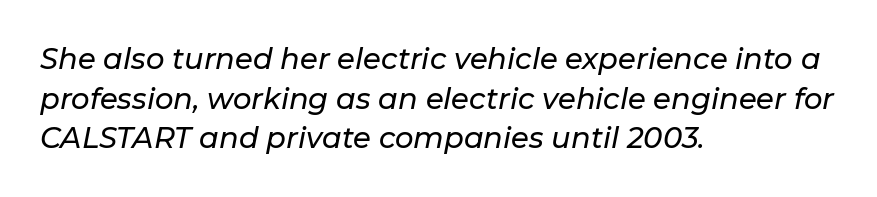
Q: Is the text italic (slanted)? A: Yes, it leans right by about 11 degrees.
Q: Is the text underlined? A: No.
Q: How is the paragraph aligned? A: Left-aligned.
Q: Is the spacing between letters normal or unusually wide? A: Normal.
Q: Is the spacing between lines tight, normal or loose? A: Normal.
Q: Width (condensed, normal, or wide)? A: Normal.
Q: Stroke contrast? A: Low.
Q: x-height? A: Medium.
Q: Monospaced? A: No.
